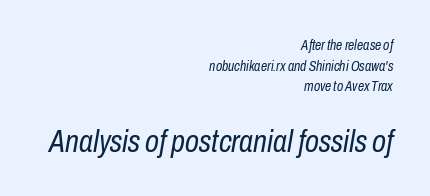
Q: Is the text bold? A: No.
Q: Is the text italic (slanted)? A: Yes, it leans right by about 10 degrees.
Q: Is the text underlined? A: No.
Q: How is the paragraph aligned? A: Right-aligned.
Q: Is the spacing between letters normal or unusually wide? A: Normal.
Q: Is the spacing between lines tight, normal or loose? A: Normal.
Q: Which block of text is set in a larger size, the first (top) or the second (bottom)? A: The second (bottom) one.
Q: Width (condensed, normal, or wide)? A: Condensed.
Q: Stroke contrast? A: Low.
Q: x-height? A: Medium.
Q: Monospaced? A: No.
